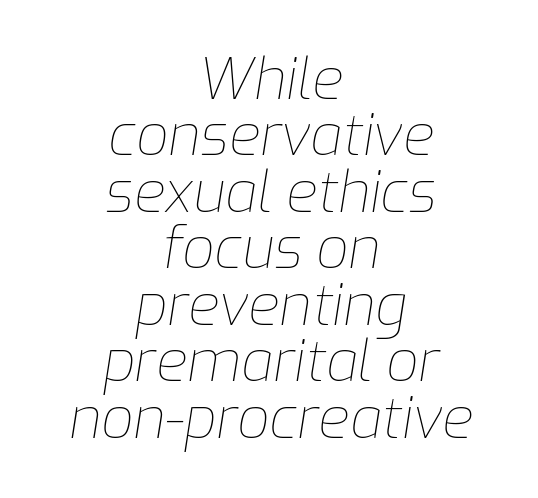
Each letter keeps its own natural width here, so spacing adapts to shape. Italic: yes, the glyphs are oblique. Regarding leading, the lines here are crowded together. The glyphs are unaccompanied by any horizontal stroke below them.
